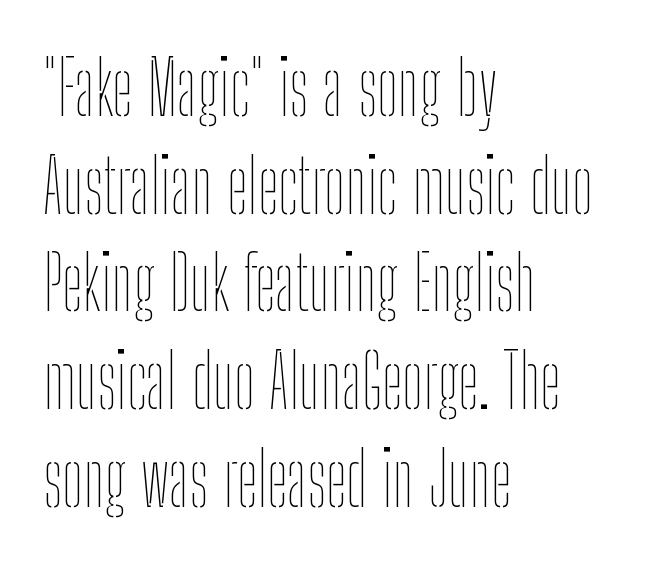
{"italic": "no", "bold": "no", "weight": "thin", "width": "condensed", "stroke_contrast": "low", "x_height": "medium", "monospaced": "no", "underline": "no", "align": "left", "line_spacing": "normal", "line_spacing_ratio": 1.32, "letter_spacing": "normal", "letter_spacing_em": 0.0, "glyph_px": 74}
